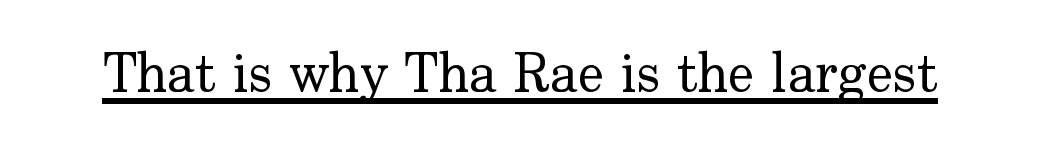
{"serif": "yes", "italic": "no", "bold": "no", "weight": "regular", "width": "normal", "stroke_contrast": "low", "x_height": "small", "monospaced": "no", "underline": "yes", "letter_spacing": "normal", "letter_spacing_em": 0.0, "glyph_px": 55}
